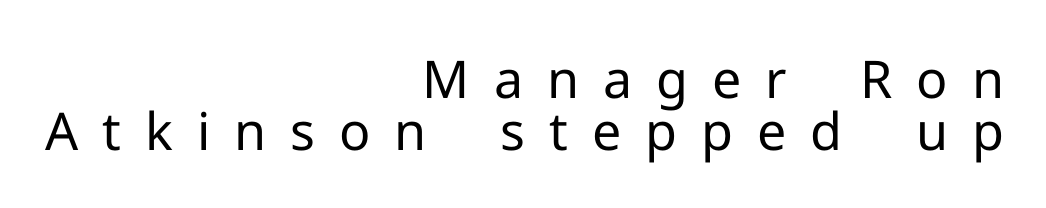
The image shows 52 px regular-weight sans-serif type, upright; set right-aligned, tight line spacing (1.0x), unusually wide letter spacing (+0.46 em), not underlined; low stroke contrast and a medium x-height.
